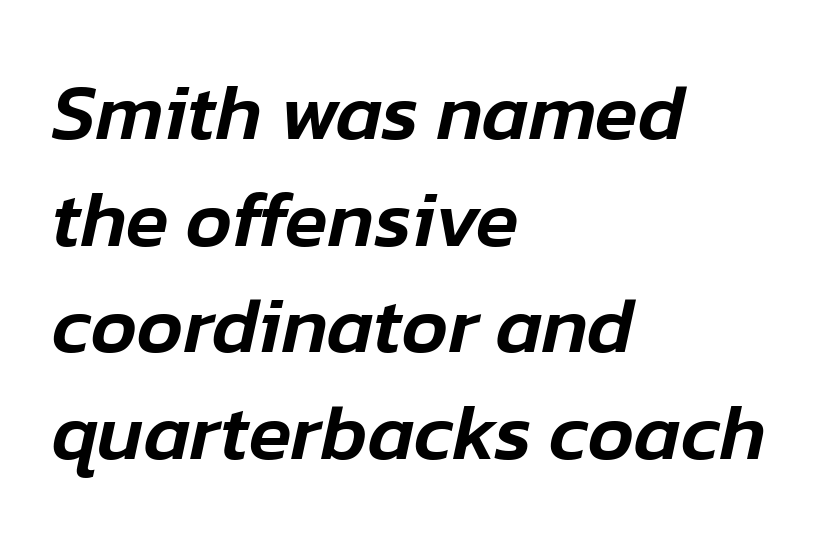
Spacing verdict: proportional, widths tailored to each character. Line spacing here is normal. Bare-footed words on every line. The rendering applies a slant to the glyphs. The horizontal fit of the characters is conventional and even.
